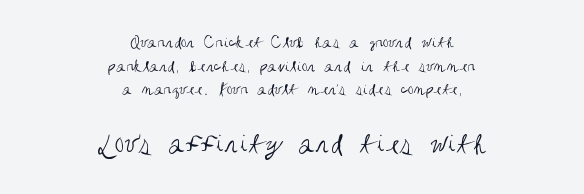
The setting favours the middle, as headings and verse often do. The font sits on the lighter half of the weight spectrum, regular included. This sample uses plain, unmodified letter spacing. Clear beneath every line of the passage.
